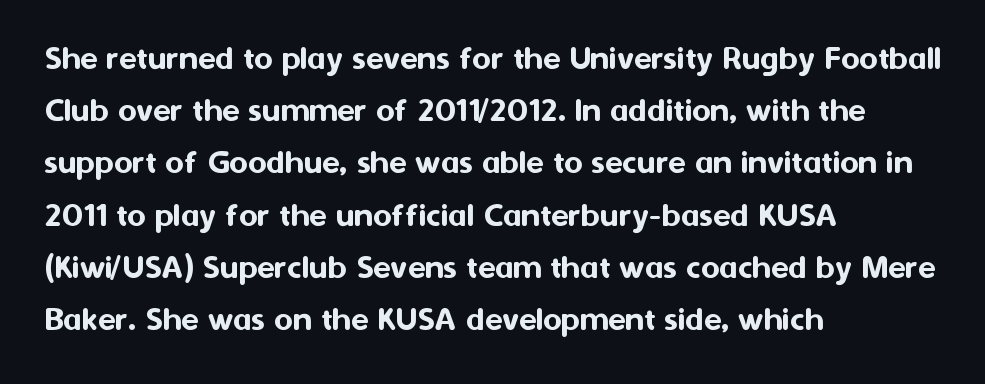
Q: Is the text italic (slanted)? A: No, it is upright.
Q: Is the typeface a serif or a sans-serif typeface? A: Sans-serif.
Q: Is the text underlined? A: No.
Q: How is the paragraph aligned? A: Left-aligned.
Q: Is the spacing between letters normal or unusually wide? A: Normal.
Q: Is the spacing between lines tight, normal or loose? A: Normal.
Q: Width (condensed, normal, or wide)? A: Normal.
Q: Stroke contrast? A: Medium.
Q: x-height? A: Medium.
Q: Monospaced? A: No.
